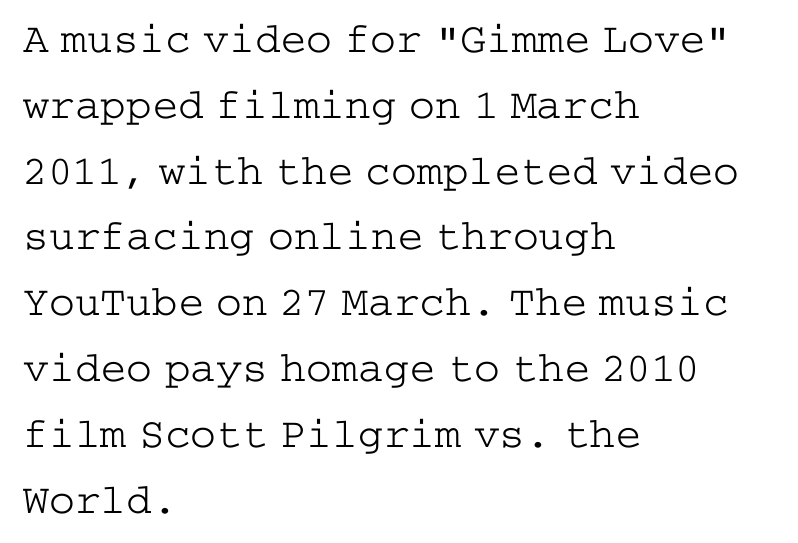
The image shows 43 px light, wide serif type, upright; set left-aligned, normal line spacing (1.53x), normal letter spacing, not underlined; low stroke contrast and a medium x-height.
